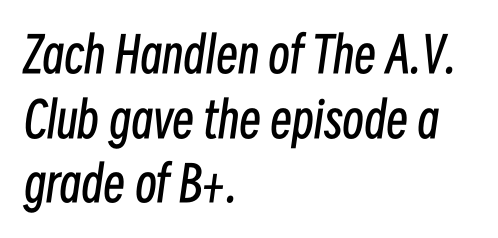
Q: Is the text bold? A: No.
Q: Is the text italic (slanted)? A: Yes, it leans right by about 8 degrees.
Q: Is the text underlined? A: No.
Q: How is the paragraph aligned? A: Left-aligned.
Q: Is the spacing between letters normal or unusually wide? A: Normal.
Q: Is the spacing between lines tight, normal or loose? A: Normal.
Q: Width (condensed, normal, or wide)? A: Condensed.
Q: Stroke contrast? A: Low.
Q: x-height? A: Medium.
Q: Monospaced? A: No.
